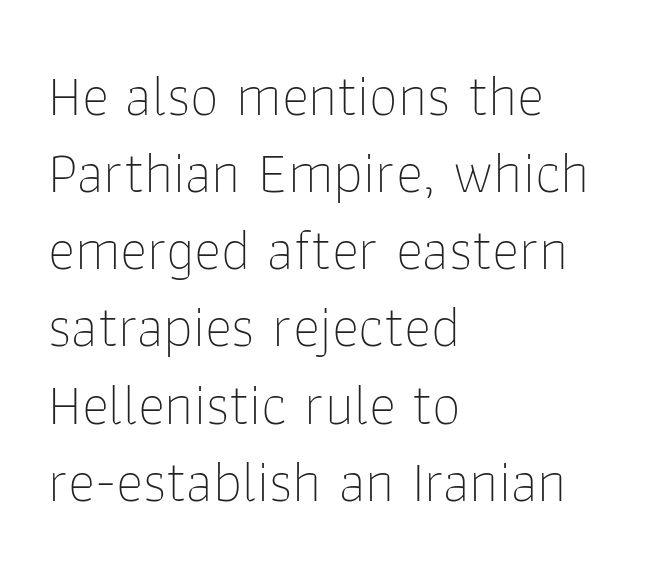
Q: Is the text bold? A: No.
Q: Is the text italic (slanted)? A: No, it is upright.
Q: Is the typeface a serif or a sans-serif typeface? A: Sans-serif.
Q: Is the text underlined? A: No.
Q: How is the paragraph aligned? A: Left-aligned.
Q: Is the spacing between letters normal or unusually wide? A: Normal.
Q: Is the spacing between lines tight, normal or loose? A: Normal.
Q: Width (condensed, normal, or wide)? A: Normal.
Q: Stroke contrast? A: Low.
Q: x-height? A: Medium.
Q: Monospaced? A: No.
